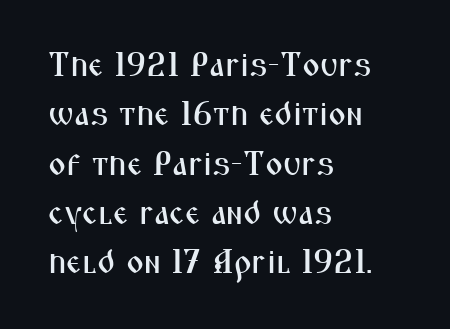
Q: Is the text italic (slanted)? A: No, it is upright.
Q: Is the typeface a serif or a sans-serif typeface? A: Sans-serif.
Q: Is the text underlined? A: No.
Q: How is the paragraph aligned? A: Left-aligned.
Q: Is the spacing between letters normal or unusually wide? A: Normal.
Q: Is the spacing between lines tight, normal or loose? A: Normal.
Q: Width (condensed, normal, or wide)? A: Condensed.
Q: Stroke contrast? A: Medium.
Q: x-height? A: Medium.
Q: Monospaced? A: No.
